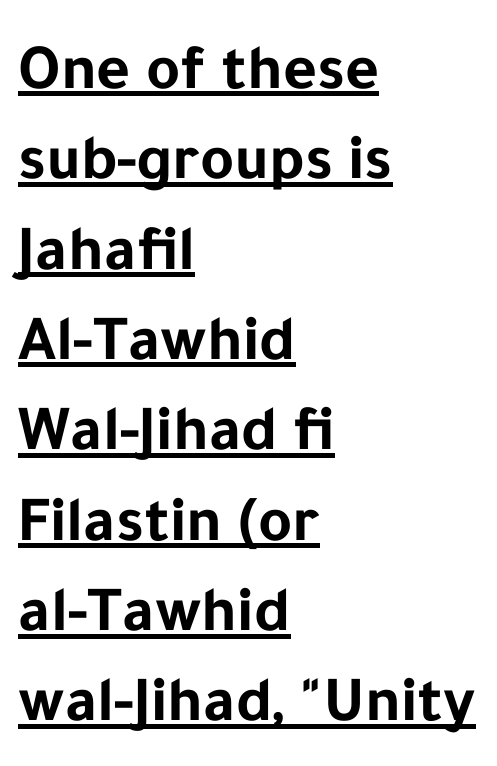
The image shows 65 px bold sans-serif type, upright; set left-aligned, normal line spacing (1.39x), normal letter spacing, underlined; low stroke contrast and a medium x-height.
